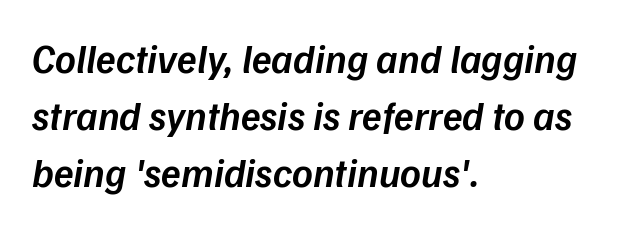
{"italic": "yes", "lean": "right", "slant_degrees": 9, "bold": "semi", "weight": "semibold", "width": "normal", "stroke_contrast": "low", "x_height": "medium", "monospaced": "no", "underline": "no", "align": "left", "line_spacing": "normal", "line_spacing_ratio": 1.42, "letter_spacing": "normal", "letter_spacing_em": 0.0, "glyph_px": 40}
